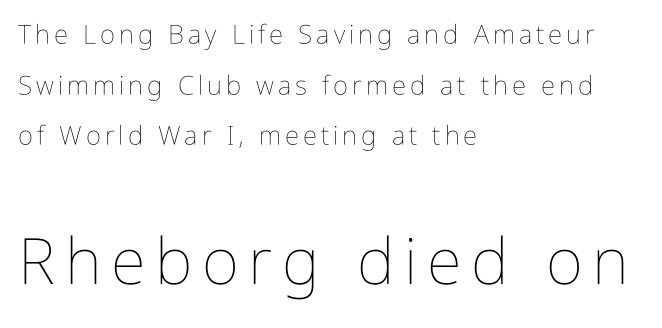
{"italic": "no", "bold": "no", "weight": "thin", "width": "condensed", "stroke_contrast": "low", "x_height": "medium", "monospaced": "no", "underline": "no", "align": "left", "line_spacing": "loose", "line_spacing_ratio": 1.95, "larger_block": "second", "size_ratio": 2.46, "glyph_px": 64}
